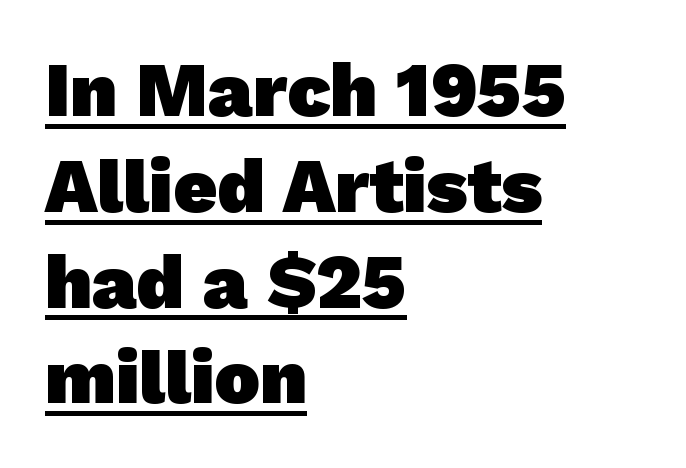
Q: Is the text bold? A: Yes.
Q: Is the typeface a serif or a sans-serif typeface? A: Sans-serif.
Q: Is the text underlined? A: Yes.
Q: How is the paragraph aligned? A: Left-aligned.
Q: Is the spacing between letters normal or unusually wide? A: Normal.
Q: Is the spacing between lines tight, normal or loose? A: Normal.
Q: Width (condensed, normal, or wide)? A: Normal.
Q: Stroke contrast? A: Low.
Q: x-height? A: Medium.
Q: Monospaced? A: No.
